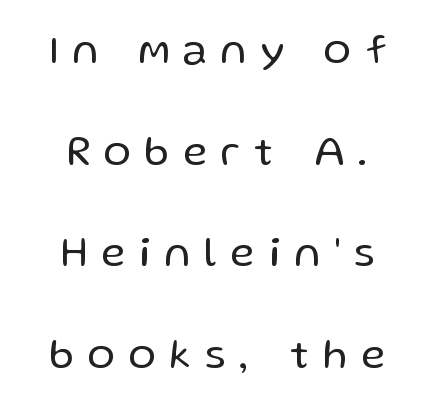
The image shows 41 px regular-weight sans-serif type, upright; set loose line spacing (2.48x), unusually wide letter spacing (+0.35 em), not underlined; low stroke contrast and a medium x-height.
